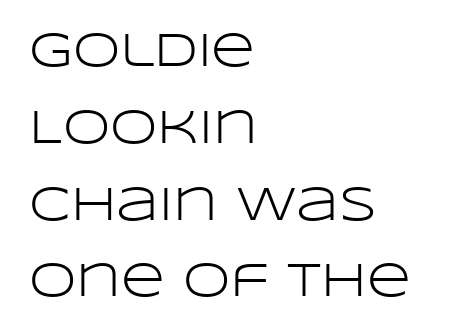
The image shows 48 px light, wide sans-serif type, upright; set left-aligned, normal line spacing (1.6x), normal letter spacing, not underlined; low stroke contrast and a large x-height.
